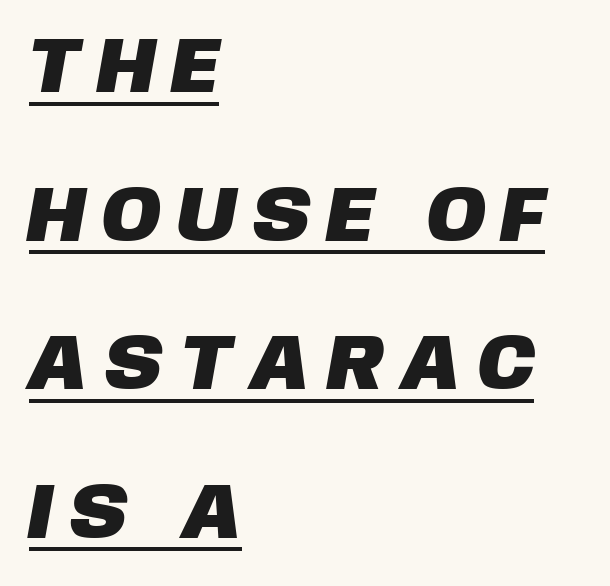
There is plenty of visible air inserted between adjacent glyphs. This rendering features underlined lettering. Classification — sans serif. The rag falls on the right side of this text block.
